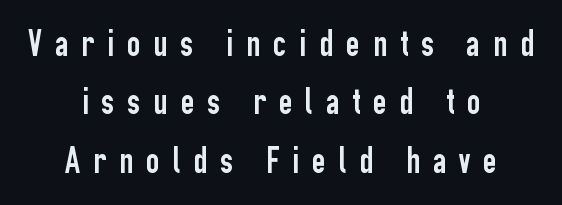
Q: Is the text italic (slanted)? A: No, it is upright.
Q: Is the typeface a serif or a sans-serif typeface? A: Sans-serif.
Q: Is the text underlined? A: No.
Q: How is the paragraph aligned? A: Centered.
Q: Is the spacing between letters normal or unusually wide? A: Unusually wide.
Q: Is the spacing between lines tight, normal or loose? A: Normal.
Q: Width (condensed, normal, or wide)? A: Condensed.
Q: Stroke contrast? A: Low.
Q: x-height? A: Medium.
Q: Monospaced? A: No.
